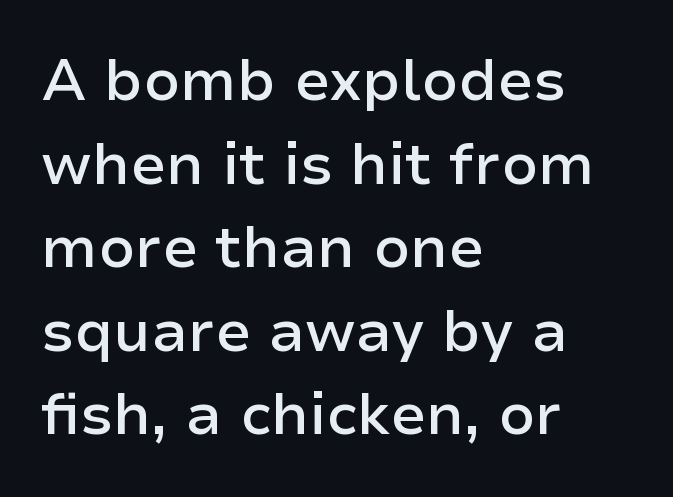
Q: Is the text bold? A: Semi-bold.
Q: Is the text italic (slanted)? A: No, it is upright.
Q: Is the typeface a serif or a sans-serif typeface? A: Sans-serif.
Q: Is the text underlined? A: No.
Q: How is the paragraph aligned? A: Left-aligned.
Q: Is the spacing between letters normal or unusually wide? A: Normal.
Q: Is the spacing between lines tight, normal or loose? A: Normal.
Q: Width (condensed, normal, or wide)? A: Normal.
Q: Stroke contrast? A: Low.
Q: x-height? A: Medium.
Q: Monospaced? A: No.
